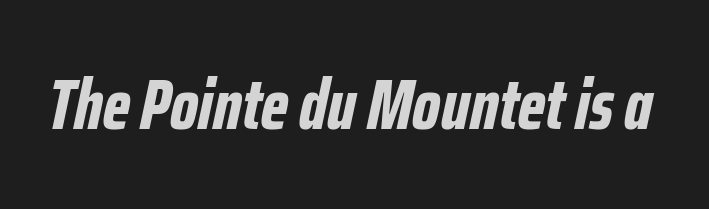
The image shows 71 px bold, condensed type, italic (leaning right); set normal letter spacing, not underlined; low stroke contrast and a medium x-height.
